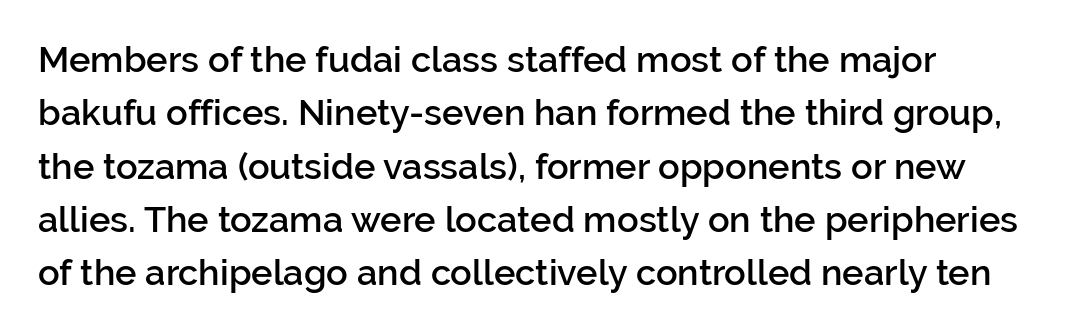
The image shows 36 px semibold sans-serif type, upright; set normal line spacing (1.48x), normal letter spacing, not underlined; low stroke contrast and a medium x-height.
